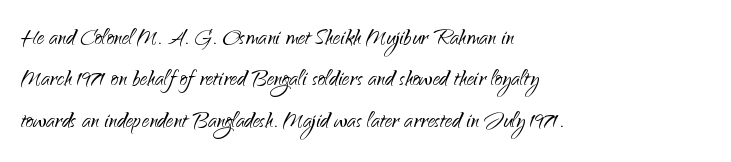
Q: Is the text bold? A: No.
Q: Is the text italic (slanted)? A: Yes.
Q: Is the typeface a serif or a sans-serif typeface? A: Sans-serif.
Q: Is the text underlined? A: No.
Q: How is the paragraph aligned? A: Left-aligned.
Q: Is the spacing between letters normal or unusually wide? A: Normal.
Q: Is the spacing between lines tight, normal or loose? A: Normal.
Q: Width (condensed, normal, or wide)? A: Normal.
Q: Stroke contrast? A: Low.
Q: x-height? A: Small.
Q: Monospaced? A: No.
